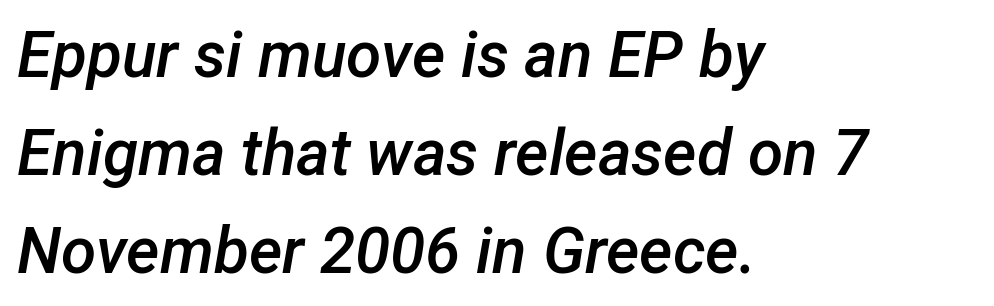
The image shows 64 px semibold type, italic (leaning right); set left-aligned, normal line spacing (1.53x), normal letter spacing, not underlined; low stroke contrast and a medium x-height.
